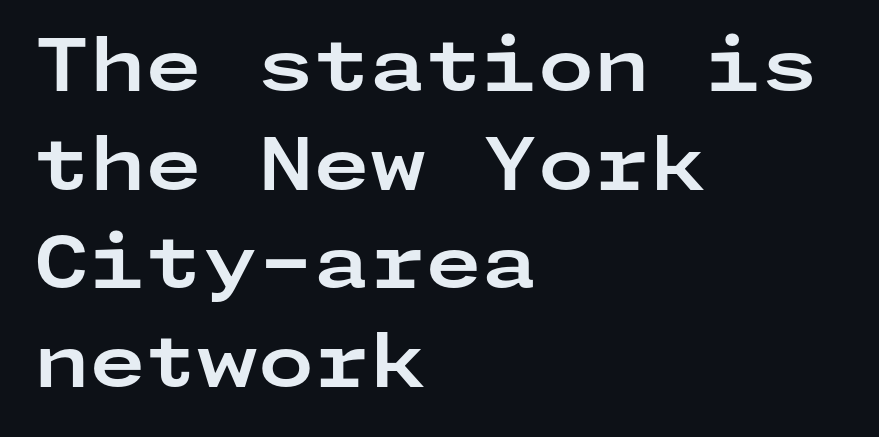
{"serif": "no", "italic": "no", "bold": "yes", "weight": "bold", "width": "wide", "stroke_contrast": "low", "x_height": "medium", "underline": "no", "align": "left", "line_spacing": "normal", "line_spacing_ratio": 1.37, "letter_spacing": "normal", "letter_spacing_em": 0.0, "glyph_px": 72}
